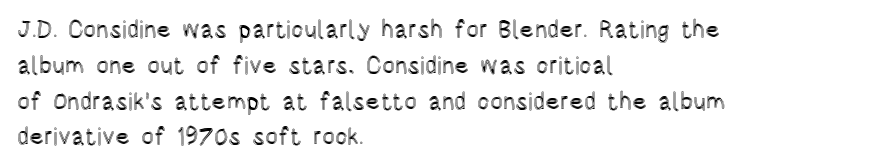
{"italic": "no", "underline": "no", "align": "left", "line_spacing": "normal", "line_spacing_ratio": 1.49, "letter_spacing": "normal", "letter_spacing_em": 0.0, "glyph_px": 24}
